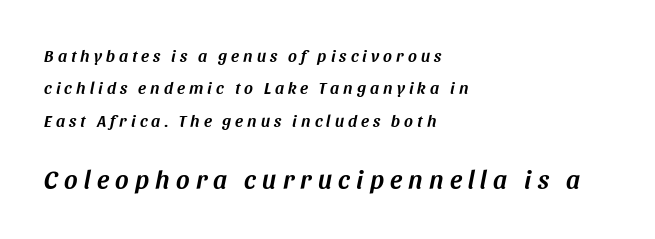
The image shows 26 px text type, italic (leaning right); set left-aligned, loose line spacing (1.91x), unusually wide letter spacing (+0.24 em), not underlined; the second (bottom) block is 1.53x larger.
